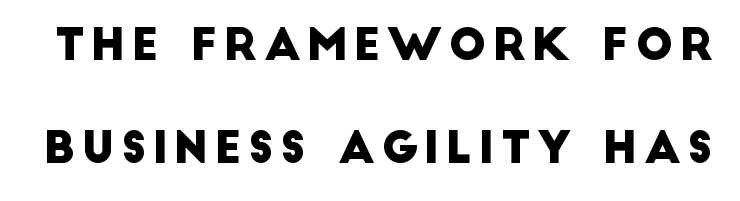
The image shows 44 px sans-serif type; set loose line spacing (2.34x), not underlined; low stroke contrast and a large x-height.
